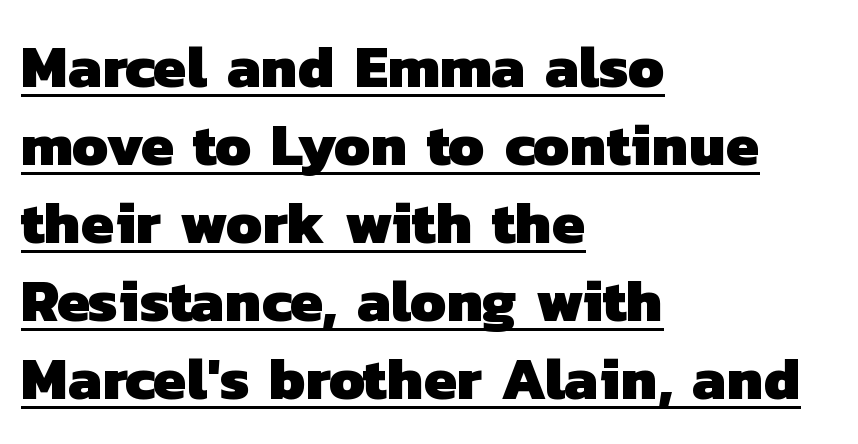
The image shows 60 px heavy sans-serif type; set left-aligned, normal line spacing (1.3x), normal letter spacing, underlined; low stroke contrast and a medium x-height.
